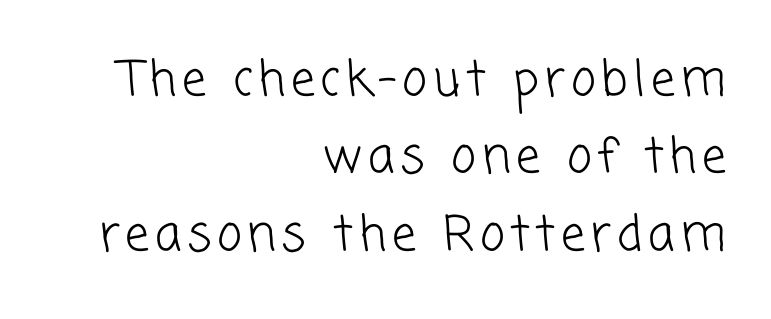
{"serif": "no", "bold": "no", "weight": "light", "width": "normal", "stroke_contrast": "low", "x_height": "medium", "monospaced": "no", "underline": "no", "align": "right", "line_spacing": "normal", "line_spacing_ratio": 1.61, "glyph_px": 48}
